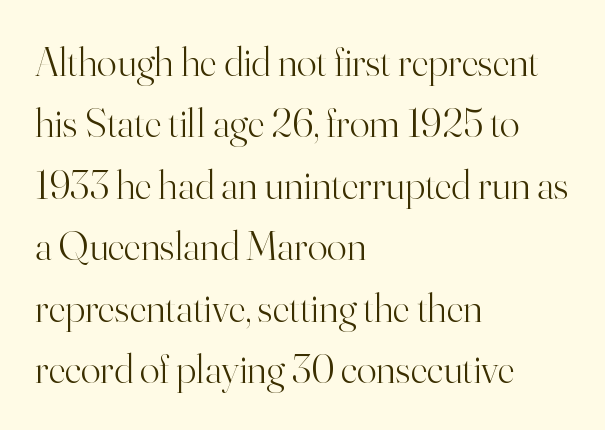
The letters advance in unequal steps, a hallmark of proportional type. Characters follow at the spacing the type designer built in. Interline gaps are of average width in this sample. Underline: absent. I'd call this a serif setting — the letters wear small feet.
